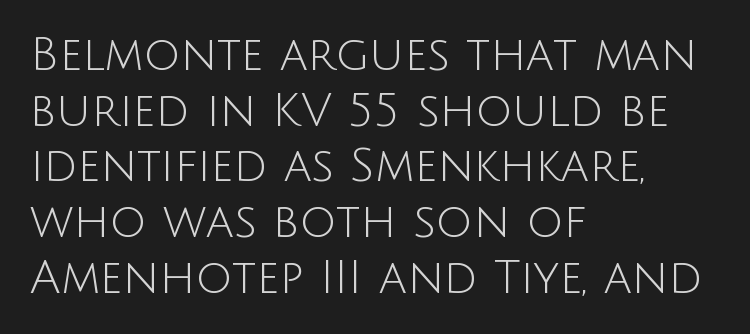
{"serif": "no", "italic": "no", "bold": "no", "weight": "light", "width": "normal", "stroke_contrast": "low", "x_height": "large", "monospaced": "no", "underline": "no", "align": "left", "line_spacing_ratio": 1.21, "letter_spacing": "normal", "letter_spacing_em": 0.0, "glyph_px": 46}
